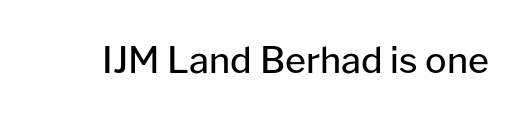
{"serif": "no", "italic": "no", "bold": "no", "weight": "regular", "width": "normal", "stroke_contrast": "low", "x_height": "medium", "monospaced": "no", "underline": "no", "letter_spacing": "normal", "letter_spacing_em": 0.0, "glyph_px": 36}
